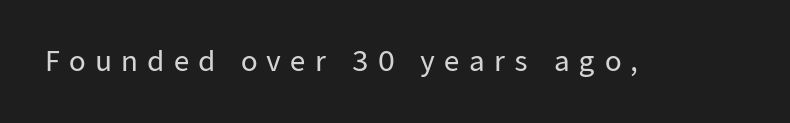
{"italic": "no", "underline": "no", "letter_spacing": "wide", "letter_spacing_em": 0.34, "glyph_px": 27}
